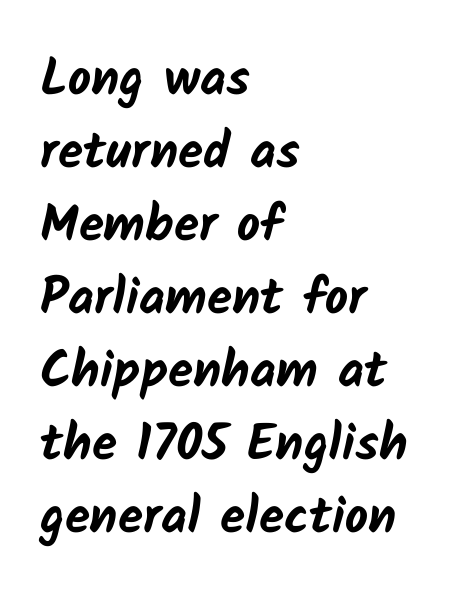
Glance below the letters and you will spot only blank space. Evenly set lines give the paragraph a standard silhouette. Each line starts at the same left margin while the right side varies. Looks like regular typesetting: each glyph gets only the width it needs. Regarding serifs, this sample does without them. Emphasis by weight is at full strength: bold.
